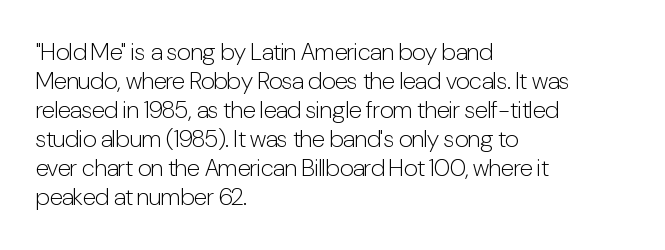
The image shows 24 px text type, upright; set left-aligned, line spacing 1.21x, normal letter spacing, not underlined.
